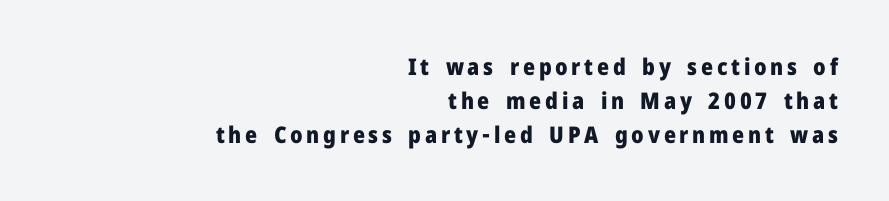
{"italic": "no", "bold": "yes", "underline": "no", "align": "right", "line_spacing": "normal", "line_spacing_ratio": 1.47, "glyph_px": 23}
